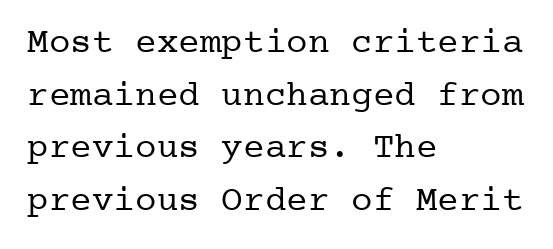
The image shows 36 px regular-weight serif type, upright; set left-aligned, normal line spacing (1.46x), normal letter spacing, not underlined; low stroke contrast and a medium x-height.
